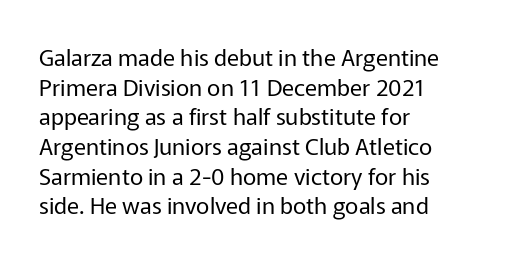
The lines sit at an ordinary, default distance from one another. The rag falls on the right side of this text block. The characters are drawn with everyday or finer stroke widths. Descender tails drop into unmarked territory.
